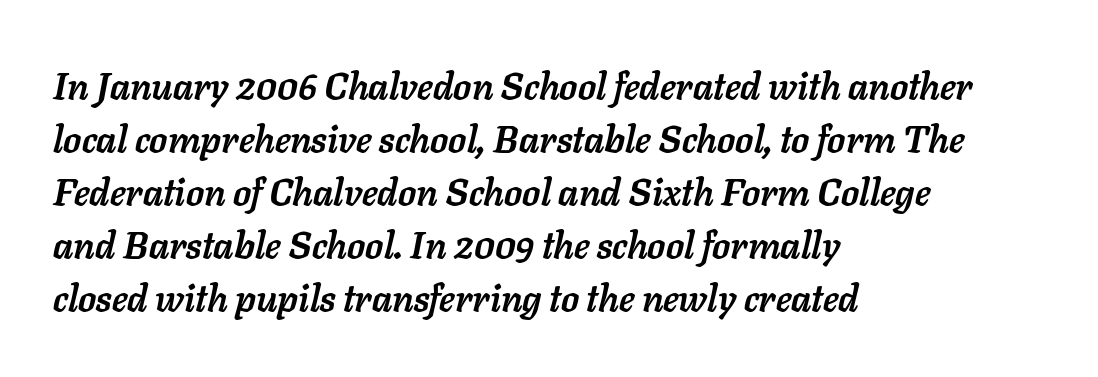
Teacher's note: observe the even left margin — that is flush-left alignment. This sample keeps an unexceptional amount of space between lines. Letter spacing: default. Slant detected: the letters are inclined.
